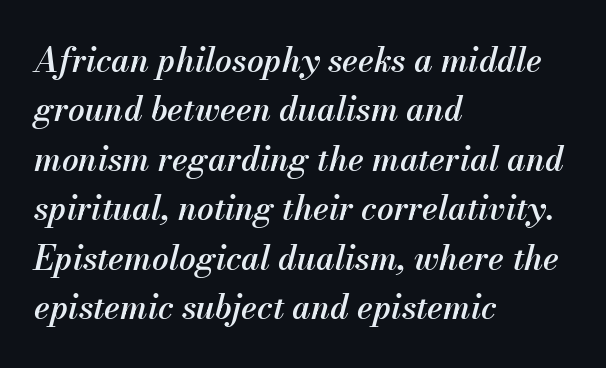
The image shows 33 px semibold type, italic (leaning right); set left-aligned, normal line spacing (1.5x), normal letter spacing, not underlined; medium stroke contrast and a small x-height.
